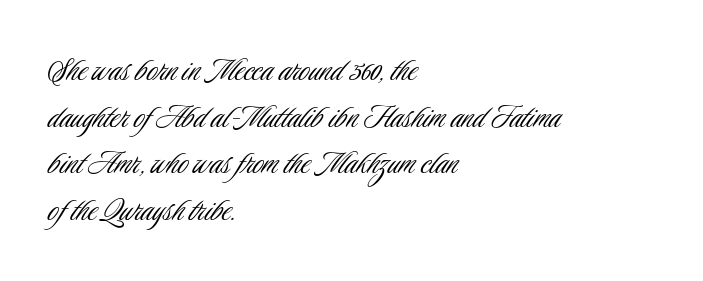
The image shows 37 px light, condensed sans-serif type; set left-aligned, normal line spacing (1.26x), normal letter spacing, not underlined; low stroke contrast and a small x-height.
